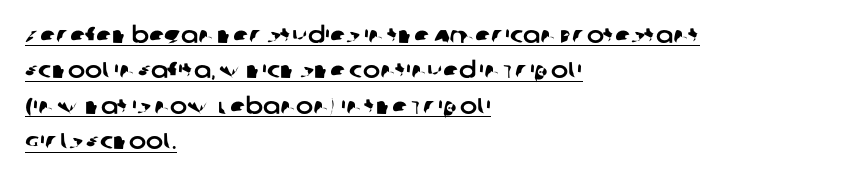
Q: Is the text underlined? A: Yes.
Q: How is the paragraph aligned? A: Left-aligned.
Q: Is the spacing between letters normal or unusually wide? A: Normal.
Q: Is the spacing between lines tight, normal or loose? A: Normal.
